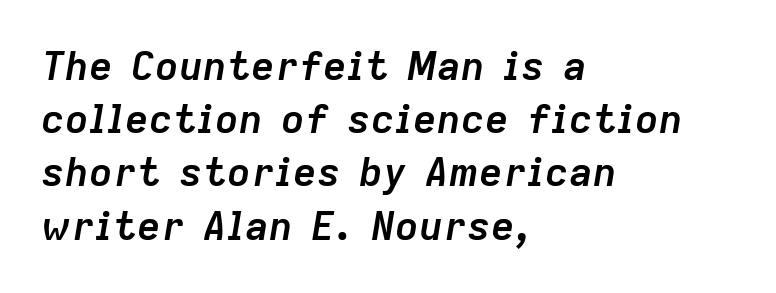
A typesetter would call this proportional, since set widths differ per character. The passage shown leans; its letterforms are oblique. The gaps between neighbouring characters are ordinary and unremarkable. Leftover space on each line is placed entirely after the last word. Descenders are the only things crossing below the line.
